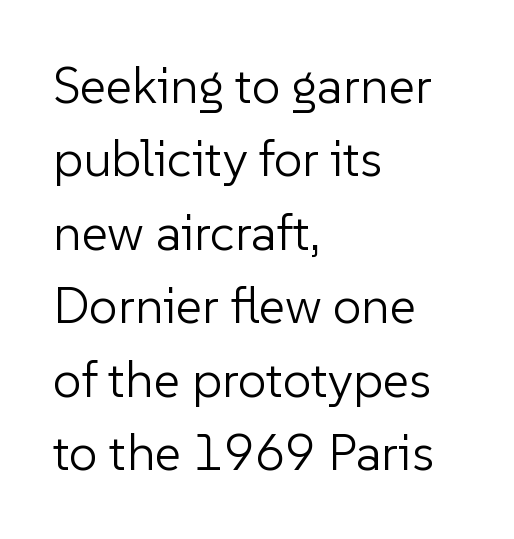
The characters display no serif detailing; their extremities are plain. A light-to-regular cut is what we see here. Proportional: the letters do not fall into vertical columns. A student would call this left alignment; a typographer would say flush left, rag right. Ascenders rise straight up at ninety degrees.
